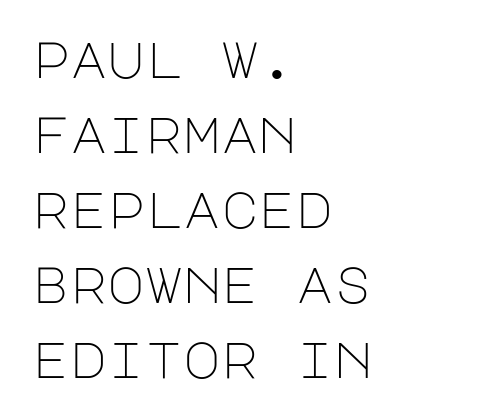
{"serif": "no", "italic": "no", "bold": "no", "weight": "light", "width": "normal", "stroke_contrast": "low", "x_height": "large", "underline": "no", "align": "left", "line_spacing": "normal", "line_spacing_ratio": 1.47, "letter_spacing": "normal", "letter_spacing_em": 0.0, "glyph_px": 51}
